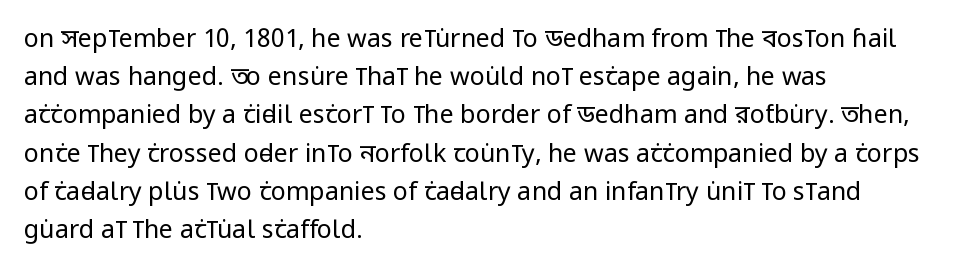
{"italic": "no", "bold": "no", "underline": "no", "align": "left", "line_spacing": "normal", "line_spacing_ratio": 1.53, "letter_spacing": "normal", "letter_spacing_em": 0.0, "glyph_px": 25}
